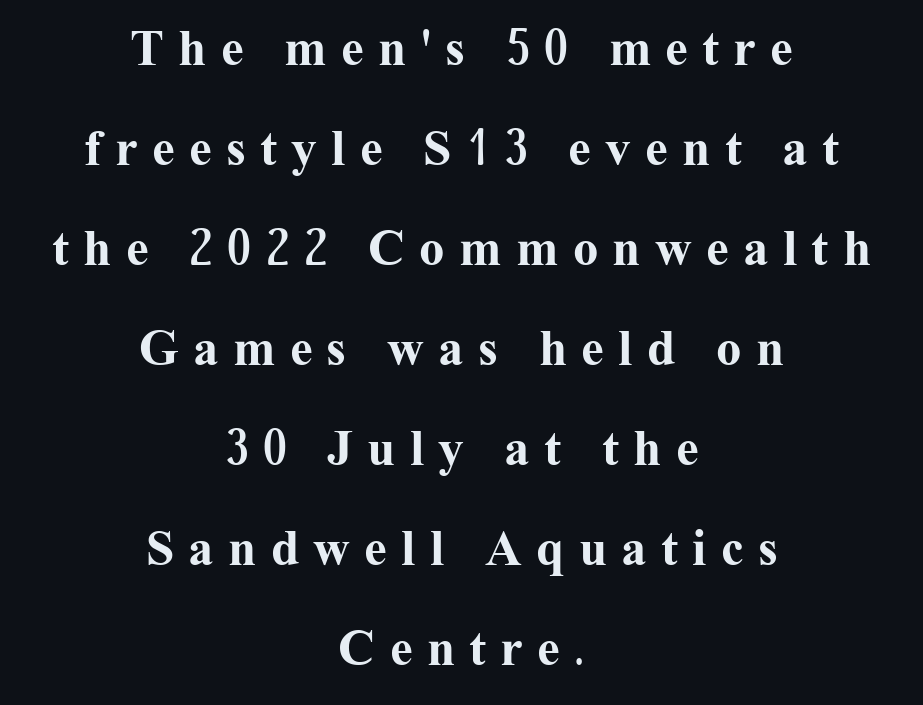
The image shows 51 px bold serif type, upright; set centered, loose line spacing (1.96x), unusually wide letter spacing (+0.28 em), not underlined; medium stroke contrast and a medium x-height.
